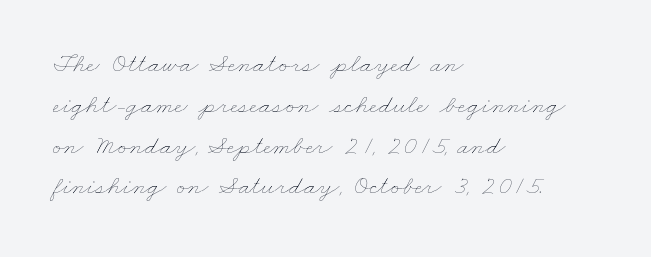
The image shows 27 px text type; set left-aligned, normal line spacing (1.51x), normal letter spacing, not underlined.
